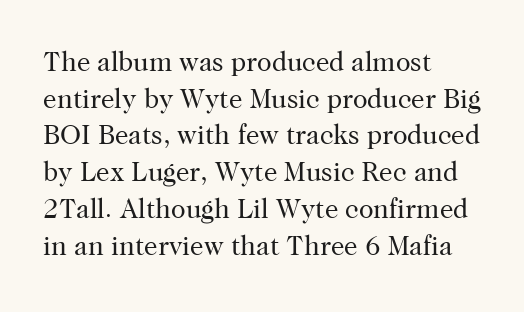
Q: Is the text bold? A: No.
Q: Is the text italic (slanted)? A: No, it is upright.
Q: Is the text underlined? A: No.
Q: How is the paragraph aligned? A: Left-aligned.
Q: Is the spacing between letters normal or unusually wide? A: Normal.
Q: Is the spacing between lines tight, normal or loose? A: Normal.
